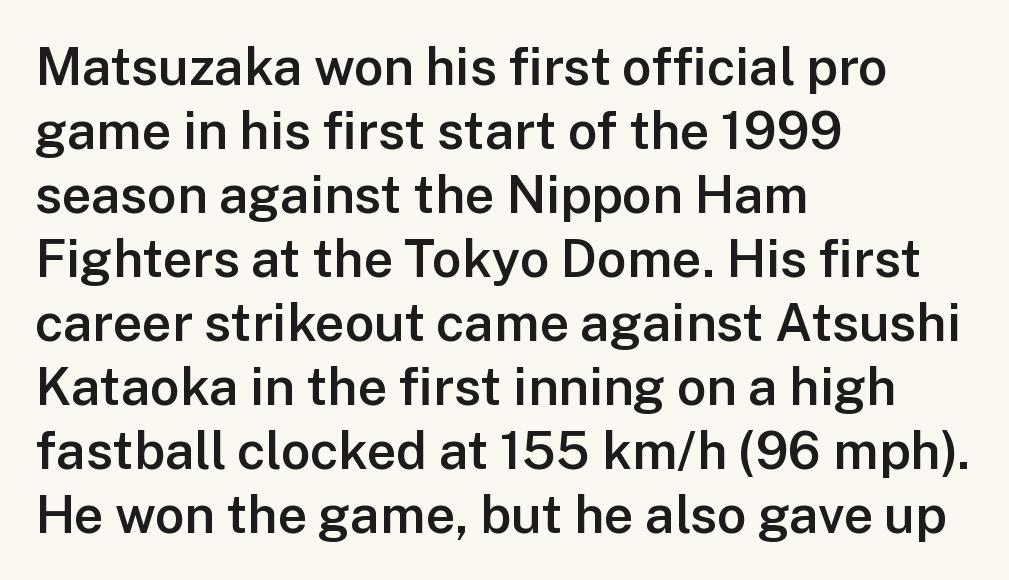
Any mark beneath the type? The region is blank. Observe the ordinary spacing: letters are neighbours, not strangers. It's the straight-up-and-down kind of type. The rendering uses natural spacing where letterforms have individual widths. Grotesque or geometric, the face here clearly has no serifs. The paragraph has a hard left edge and a soft right edge.
